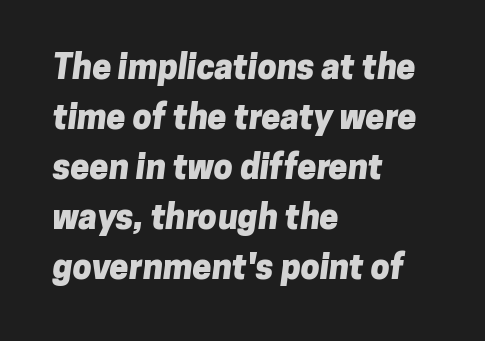
Nobody drew a line under any word here. Compared with typical paragraphs, the rows here are spaced about the same. Does extra space separate the letters? No, they use regular spacing. Each letter keeps its own natural width here, so spacing adapts to shape. Each line starts at the same left margin while the right side varies.
